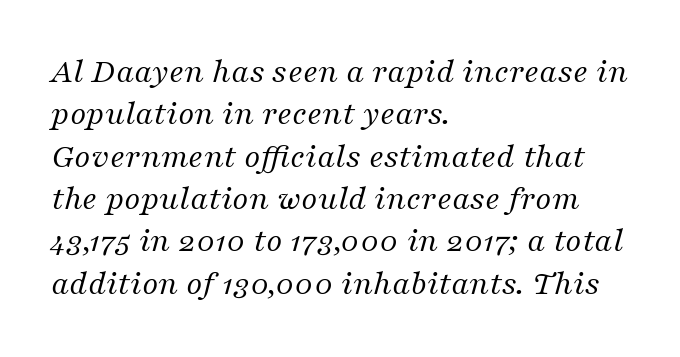
The image shows 35 px regular-weight serif type, italic (leaning right); set left-aligned, line spacing 1.21x, normal letter spacing, not underlined; medium stroke contrast and a medium x-height.
